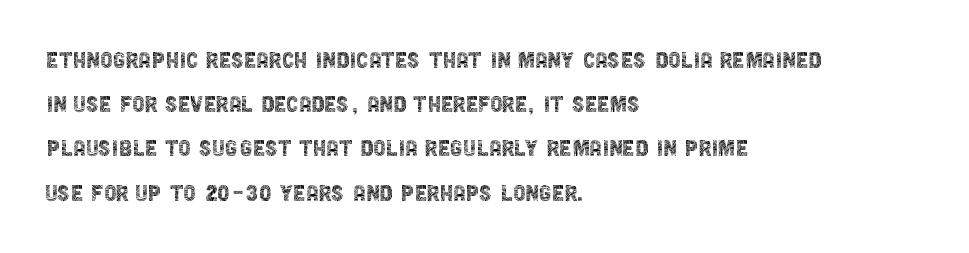
Visually the block forms a straight wall on the left and a jagged coastline on the right. Rows of type keep a routine distance in the vertical direction. Descender tails drop into unmarked territory. The face used here is proportionally spaced, like ordinary book or web type. You can tell from the bare stems that sans-serif type was used. Short note: letters normally spaced.
